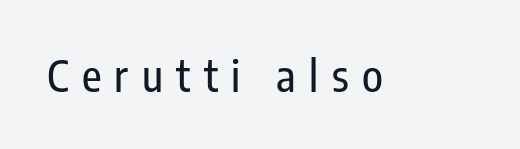
The image shows 43 px condensed sans-serif type, upright; set unusually wide letter spacing (+0.31 em), not underlined; low stroke contrast and a medium x-height.
